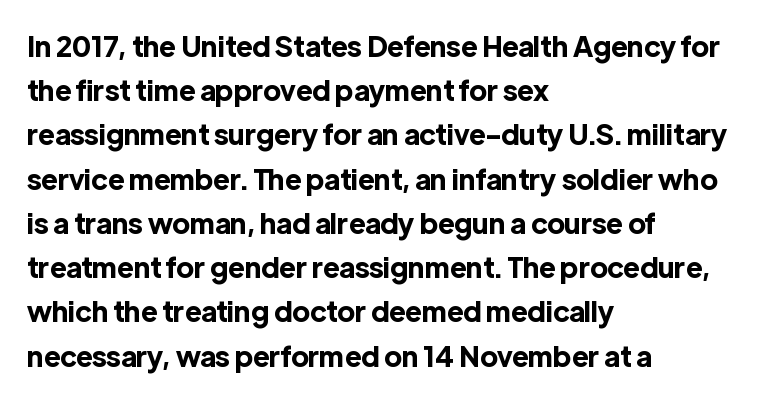
The image shows 28 px bold sans-serif type, upright; set left-aligned, normal line spacing (1.58x), normal letter spacing, not underlined; a medium x-height.
